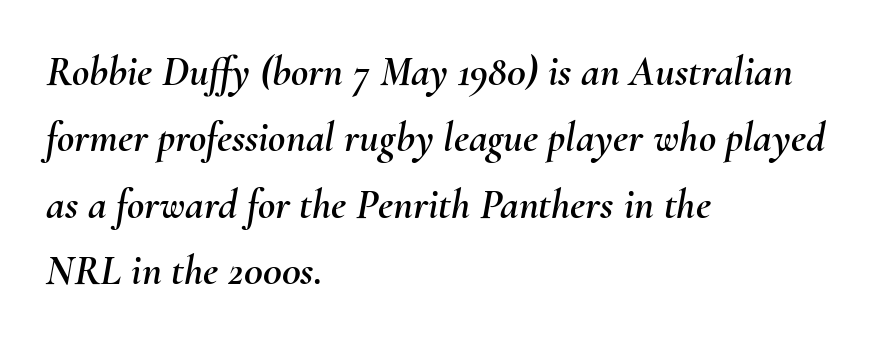
The passage is arranged the way most books set body copy — flush left. The space beneath each line is pristine and unruled. Tracking value appears to be zero — textbook default spacing. The whole block is typeset with a tilt.
